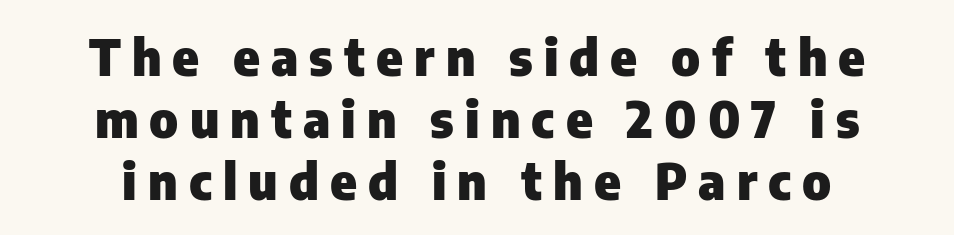
Q: Is the text bold? A: Yes.
Q: Is the text italic (slanted)? A: No, it is upright.
Q: Is the typeface a serif or a sans-serif typeface? A: Sans-serif.
Q: Is the text underlined? A: No.
Q: How is the paragraph aligned? A: Centered.
Q: Is the spacing between letters normal or unusually wide? A: Unusually wide.
Q: Width (condensed, normal, or wide)? A: Normal.
Q: Stroke contrast? A: Low.
Q: x-height? A: Medium.
Q: Monospaced? A: No.
